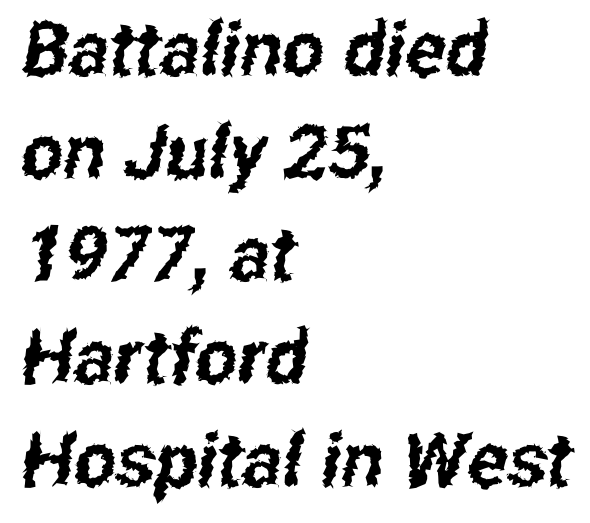
The image shows 75 px condensed sans-serif type; set left-aligned, normal line spacing (1.37x), normal letter spacing, not underlined; low stroke contrast and a medium x-height.
